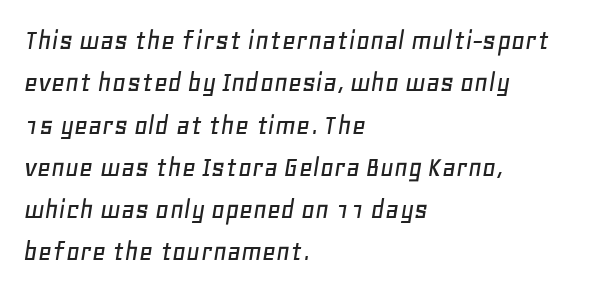
Note the varied advance widths — an 'i' is clearly narrower than an 'm'. This rendering features lettering with no underline. Slanted lettering throughout. Typeset ragged right — the left edge is the straight one. Whoever set this chose a conventional vertical rhythm.
